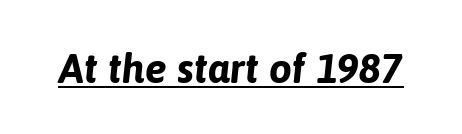
{"italic": "yes", "lean": "right", "slant_degrees": 6, "bold": "yes", "weight": "bold", "width": "normal", "stroke_contrast": "low", "x_height": "medium", "monospaced": "no", "underline": "yes", "letter_spacing": "normal", "letter_spacing_em": 0.0, "glyph_px": 41}
